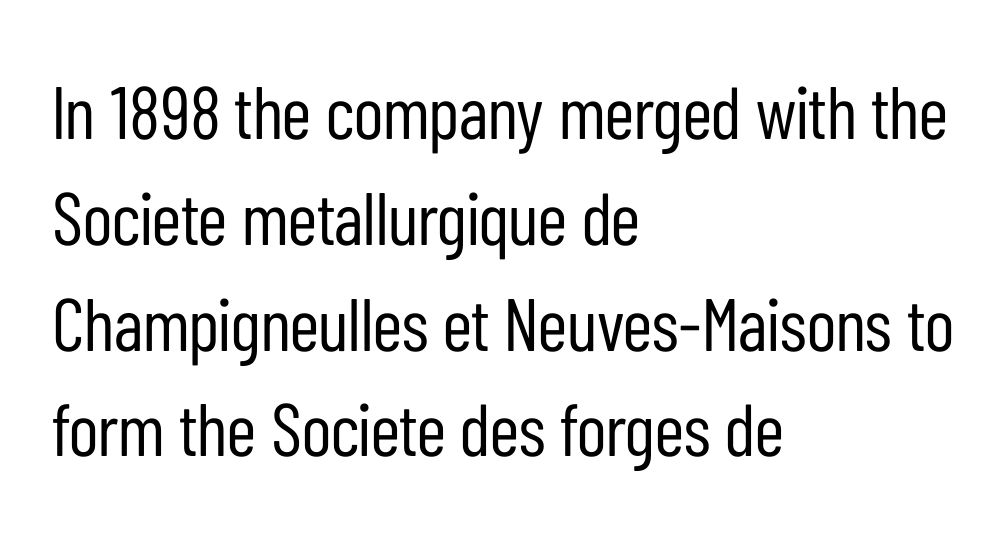
Q: Is the text bold? A: No.
Q: Is the text italic (slanted)? A: No, it is upright.
Q: Is the typeface a serif or a sans-serif typeface? A: Sans-serif.
Q: Is the text underlined? A: No.
Q: How is the paragraph aligned? A: Left-aligned.
Q: Is the spacing between letters normal or unusually wide? A: Normal.
Q: Is the spacing between lines tight, normal or loose? A: Normal.
Q: Width (condensed, normal, or wide)? A: Condensed.
Q: Stroke contrast? A: Low.
Q: x-height? A: Medium.
Q: Monospaced? A: No.
